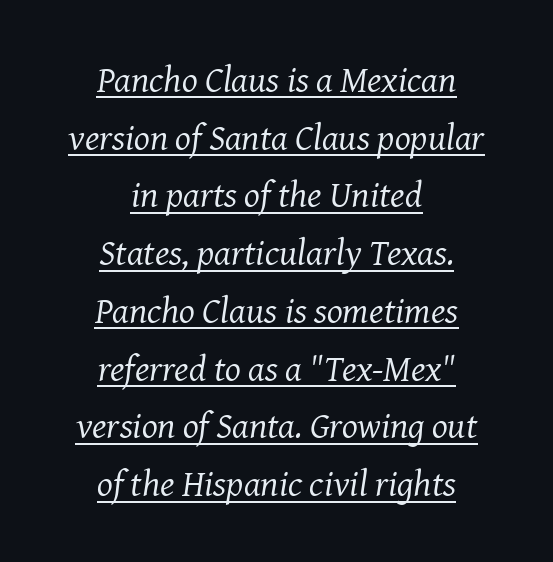
Q: Is the text bold? A: No.
Q: Is the text italic (slanted)? A: Yes, it leans right by about 8 degrees.
Q: Is the typeface a serif or a sans-serif typeface? A: Serif.
Q: Is the text underlined? A: Yes.
Q: How is the paragraph aligned? A: Centered.
Q: Is the spacing between letters normal or unusually wide? A: Normal.
Q: Is the spacing between lines tight, normal or loose? A: Normal.
Q: Width (condensed, normal, or wide)? A: Normal.
Q: Stroke contrast? A: Medium.
Q: x-height? A: Medium.
Q: Monospaced? A: No.
